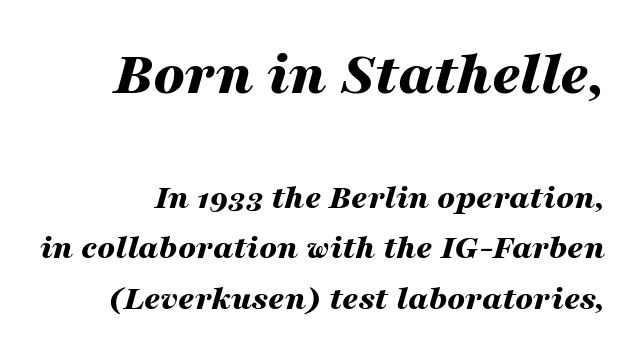
The image shows 62 px bold, wide type, italic (leaning right); set normal line spacing (1.44x), normal letter spacing, not underlined; the first (top) block is 1.77x larger; medium stroke contrast and a medium x-height.
